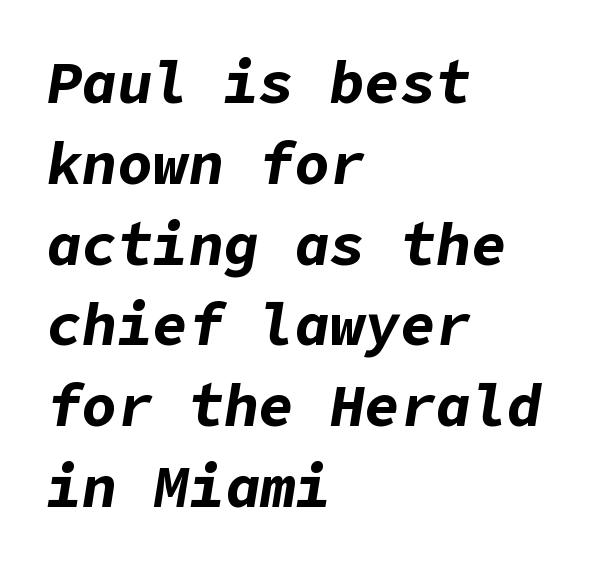
The image shows 59 px bold type, italic (leaning right); set left-aligned, normal line spacing (1.37x), normal letter spacing, not underlined; low stroke contrast and a medium x-height.
